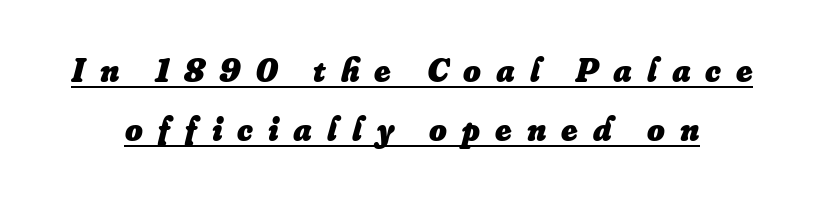
The image shows 34 px heavy type, italic (leaning right); set line spacing 1.74x, unusually wide letter spacing (+0.44 em), underlined; low stroke contrast and a small x-height.
